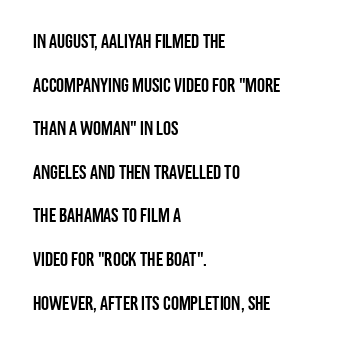
Q: Is the text italic (slanted)? A: No, it is upright.
Q: Is the text underlined? A: No.
Q: How is the paragraph aligned? A: Left-aligned.
Q: Is the spacing between letters normal or unusually wide? A: Normal.
Q: Is the spacing between lines tight, normal or loose? A: Loose.
